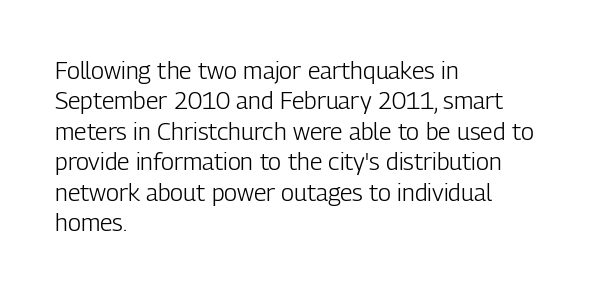
The image shows 24 px text type, upright; set left-aligned, normal line spacing (1.27x), normal letter spacing, not underlined.
